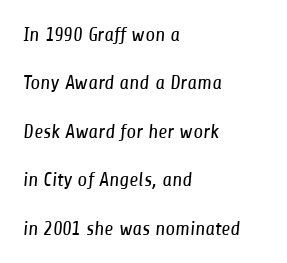
Q: Is the text bold? A: No.
Q: Is the text underlined? A: No.
Q: How is the paragraph aligned? A: Left-aligned.
Q: Is the spacing between letters normal or unusually wide? A: Normal.
Q: Is the spacing between lines tight, normal or loose? A: Loose.
